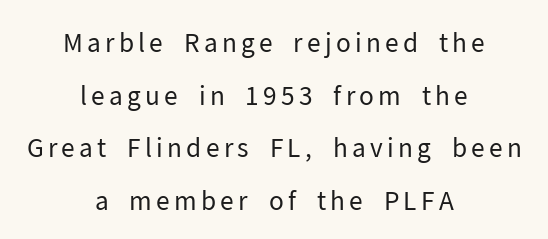
{"italic": "no", "bold": "no", "underline": "no", "align": "center", "line_spacing": "loose", "line_spacing_ratio": 2.11, "glyph_px": 25}
